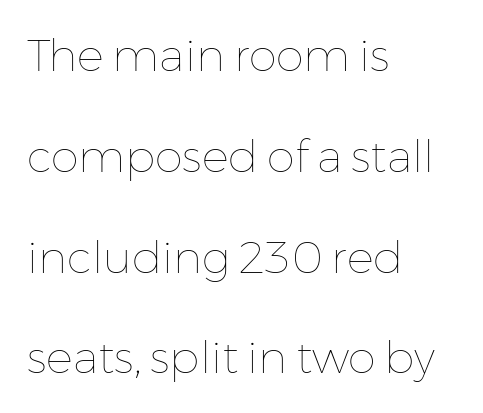
Q: Is the text bold? A: No.
Q: Is the text italic (slanted)? A: No, it is upright.
Q: Is the text underlined? A: No.
Q: How is the paragraph aligned? A: Left-aligned.
Q: Is the spacing between letters normal or unusually wide? A: Normal.
Q: Is the spacing between lines tight, normal or loose? A: Loose.
Q: Width (condensed, normal, or wide)? A: Normal.
Q: Stroke contrast? A: Low.
Q: x-height? A: Medium.
Q: Monospaced? A: No.
